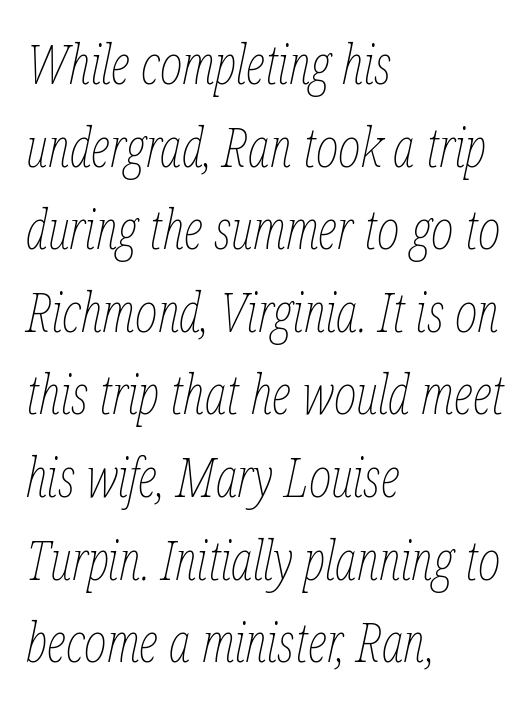
The image shows 54 px thin, condensed type, italic (leaning right); set left-aligned, normal line spacing (1.53x), normal letter spacing, not underlined; low stroke contrast and a medium x-height.
